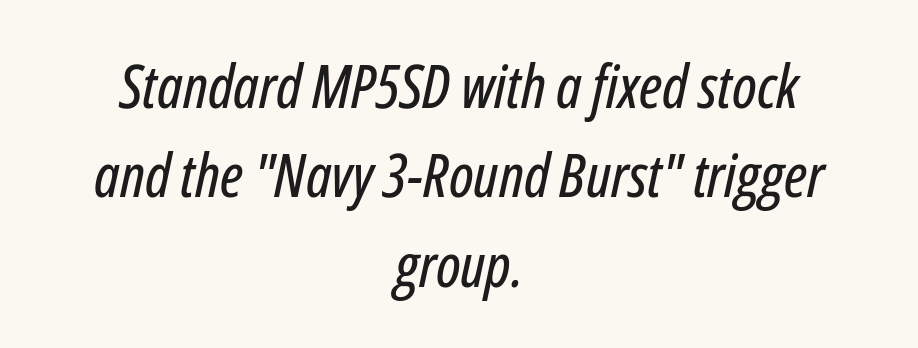
Q: Is the text italic (slanted)? A: Yes, it leans right by about 12 degrees.
Q: Is the text underlined? A: No.
Q: How is the paragraph aligned? A: Centered.
Q: Is the spacing between letters normal or unusually wide? A: Normal.
Q: Is the spacing between lines tight, normal or loose? A: Normal.
Q: Width (condensed, normal, or wide)? A: Condensed.
Q: Stroke contrast? A: Low.
Q: x-height? A: Medium.
Q: Monospaced? A: No.
